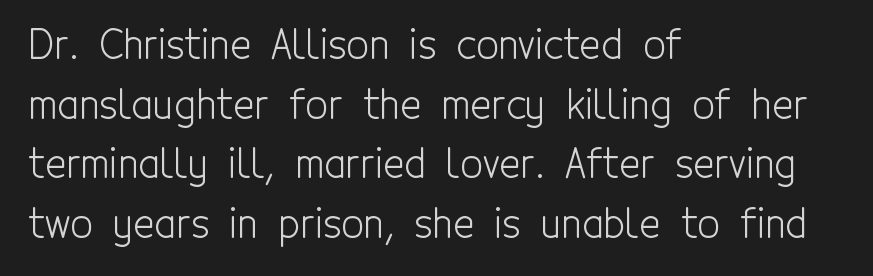
The image shows 40 px light, condensed sans-serif type, upright; set left-aligned, normal line spacing (1.49x), normal letter spacing, not underlined; a medium x-height.
